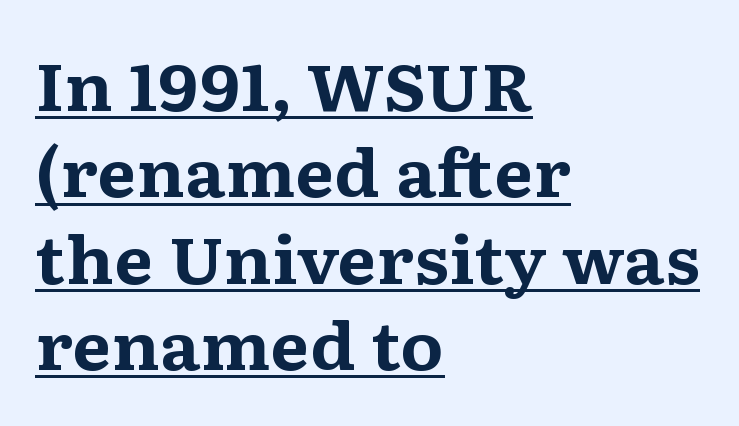
{"serif": "yes", "italic": "no", "bold": "yes", "weight": "bold", "width": "wide", "stroke_contrast": "medium", "x_height": "medium", "monospaced": "no", "underline": "yes", "align": "left", "line_spacing": "normal", "line_spacing_ratio": 1.35, "letter_spacing": "normal", "letter_spacing_em": 0.0, "glyph_px": 64}
